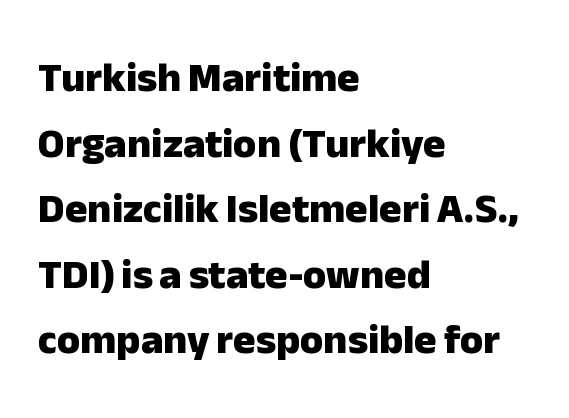
The letters stand upright; this is a roman face. This sample has the flowing, uneven cadence of proportional lettering. The face used here is a sans, in the tradition of grotesques and geometrics. The face used here has the dense, thick strokes of a bold. These lines keep a tight, regular rhythm from letter to letter. In terms of leading, this rendering sits right in the middle.
